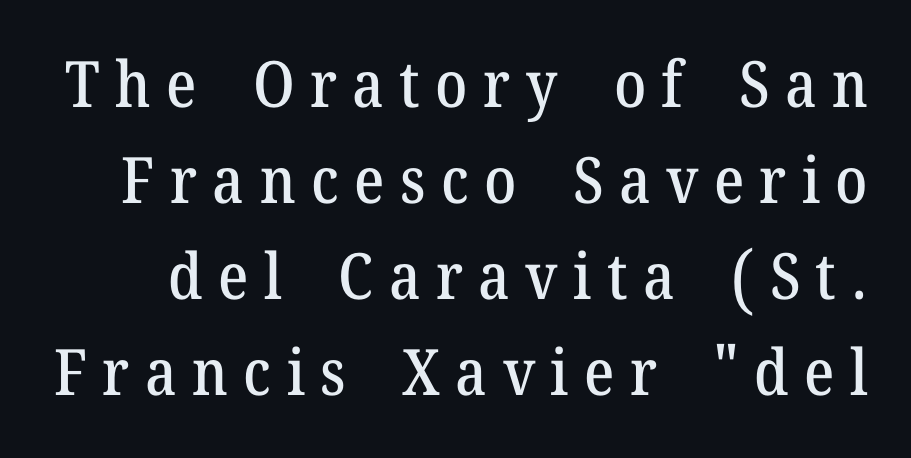
The image shows 64 px serif type, upright; set normal line spacing (1.5x), unusually wide letter spacing (+0.24 em), not underlined; medium stroke contrast and a medium x-height.
